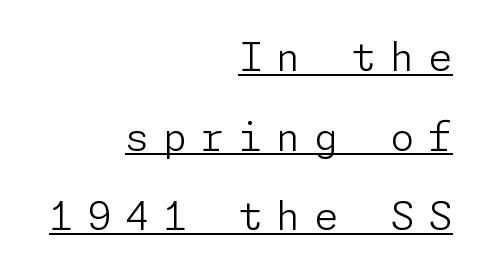
The image shows 39 px light sans-serif type, upright; set right-aligned, loose line spacing (2.04x), unusually wide letter spacing (+0.35 em), underlined; low stroke contrast and a medium x-height.
